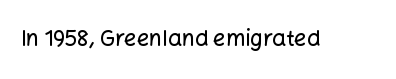
{"italic": "no", "underline": "no", "letter_spacing": "normal", "letter_spacing_em": 0.0, "glyph_px": 22}
